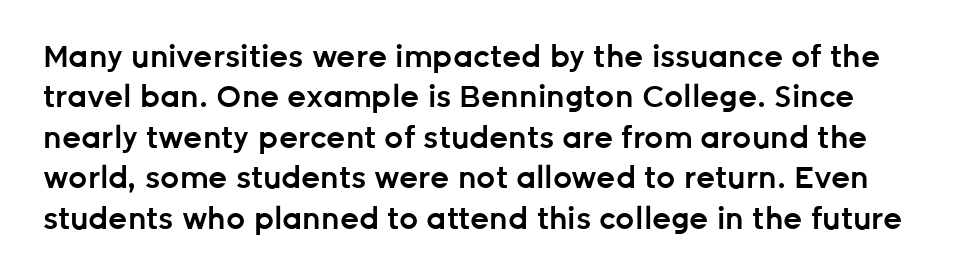
The image shows 30 px semibold sans-serif type, upright; set normal line spacing (1.35x), normal letter spacing, not underlined; low stroke contrast and a medium x-height.
